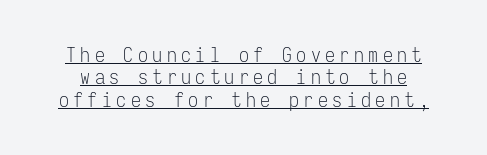
Looks like someone drew a line under every word here. The characters are drawn with everyday or finer stroke widths. Loose tracking; the words dissolve into strings of separated letters. What's the leading like? Squeezed, with rows nearly overlapping. Rendered with straight, roman letterforms.
